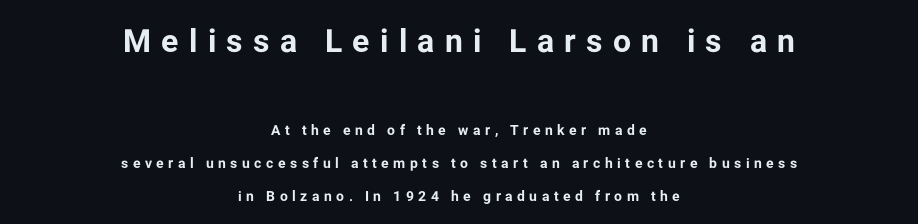
Q: Is the text bold? A: Yes.
Q: Is the text italic (slanted)? A: No, it is upright.
Q: Is the typeface a serif or a sans-serif typeface? A: Sans-serif.
Q: Is the text underlined? A: No.
Q: How is the paragraph aligned? A: Centered.
Q: Is the spacing between letters normal or unusually wide? A: Unusually wide.
Q: Is the spacing between lines tight, normal or loose? A: Loose.
Q: Which block of text is set in a larger size, the first (top) or the second (bottom)? A: The first (top) one.
Q: Width (condensed, normal, or wide)? A: Normal.
Q: Stroke contrast? A: Low.
Q: x-height? A: Medium.
Q: Monospaced? A: No.
